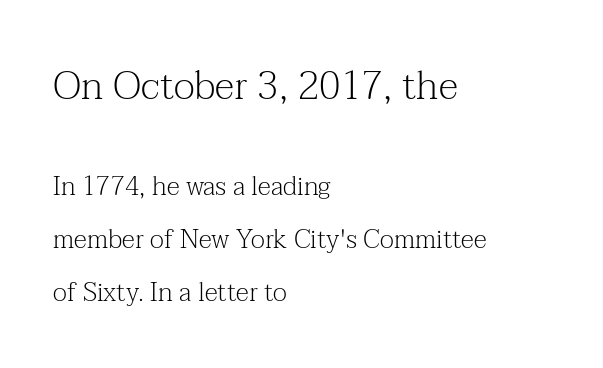
{"serif": "yes", "italic": "no", "bold": "no", "weight": "light", "width": "normal", "stroke_contrast": "medium", "x_height": "medium", "monospaced": "no", "underline": "no", "align": "left", "line_spacing": "loose", "line_spacing_ratio": 2.04, "letter_spacing": "normal", "letter_spacing_em": 0.0, "larger_block": "first", "size_ratio": 1.5, "glyph_px": 39}
